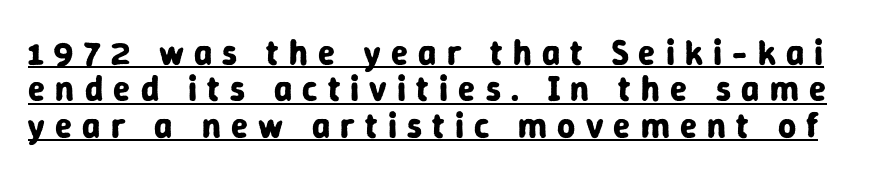
The image shows 35 px bold sans-serif type, upright; set tight line spacing (1.04x), unusually wide letter spacing (+0.29 em), underlined; low stroke contrast and a medium x-height.
